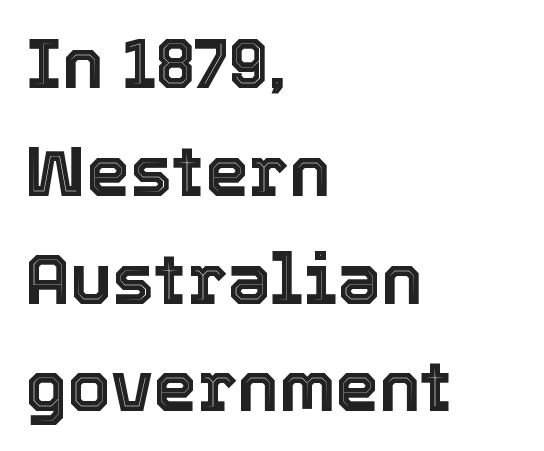
The image shows 70 px text type, upright; set left-aligned, normal line spacing (1.54x), normal letter spacing, not underlined; a medium x-height.
